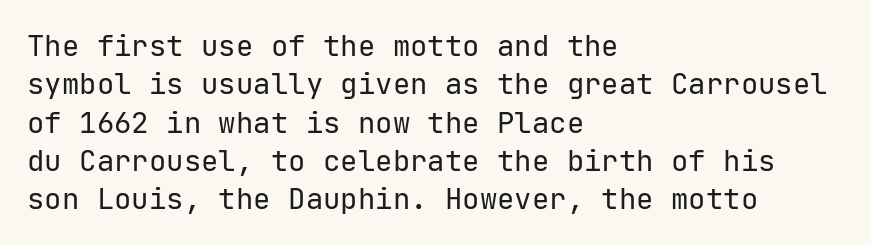
Here the designer chose a console-style face with uniform glyph widths. Each stroke keeps to a modest, everyday thickness or less. The face used here is rendered with its standard letterfit. Visually the block forms a straight wall on the left and a jagged coastline on the right.
